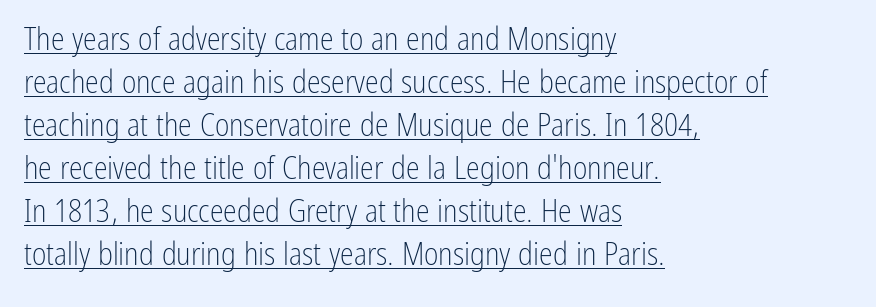
{"serif": "no", "italic": "no", "bold": "no", "weight": "light", "width": "condensed", "stroke_contrast": "low", "x_height": "medium", "monospaced": "no", "underline": "yes", "align": "left", "line_spacing": "normal", "line_spacing_ratio": 1.39, "letter_spacing": "normal", "letter_spacing_em": 0.0, "glyph_px": 31}
